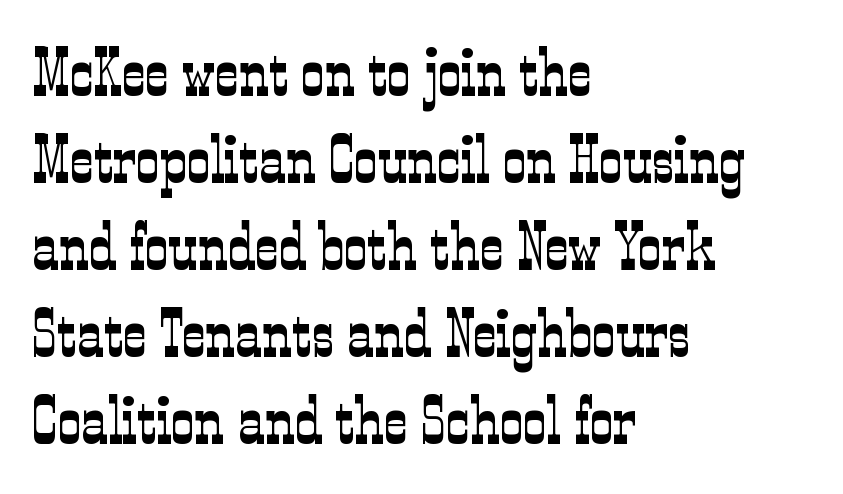
The image shows 66 px light, condensed serif type, upright; set left-aligned, normal line spacing (1.32x), normal letter spacing, not underlined; low stroke contrast and a medium x-height.
